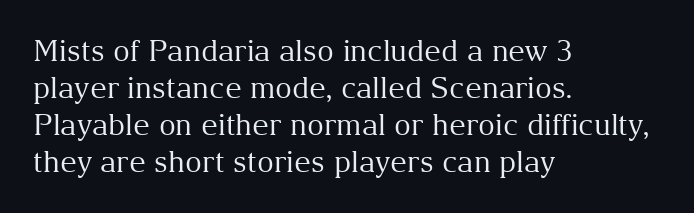
Q: Is the text bold? A: No.
Q: Is the text italic (slanted)? A: No, it is upright.
Q: Is the typeface a serif or a sans-serif typeface? A: Serif.
Q: Is the text underlined? A: No.
Q: How is the paragraph aligned? A: Left-aligned.
Q: Is the spacing between letters normal or unusually wide? A: Normal.
Q: Is the spacing between lines tight, normal or loose? A: Normal.
Q: Width (condensed, normal, or wide)? A: Normal.
Q: Stroke contrast? A: Medium.
Q: x-height? A: Medium.
Q: Monospaced? A: No.
